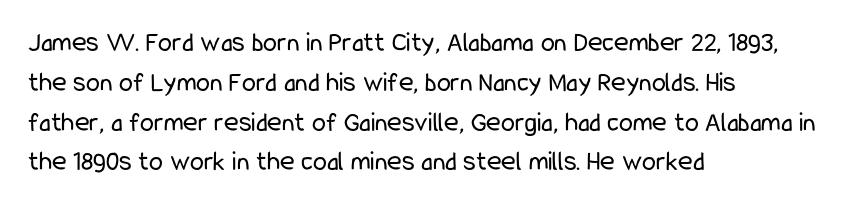
Q: Is the text bold? A: No.
Q: Is the text italic (slanted)? A: No, it is upright.
Q: Is the typeface a serif or a sans-serif typeface? A: Sans-serif.
Q: Is the text underlined? A: No.
Q: How is the paragraph aligned? A: Left-aligned.
Q: Is the spacing between letters normal or unusually wide? A: Normal.
Q: Is the spacing between lines tight, normal or loose? A: Normal.
Q: Width (condensed, normal, or wide)? A: Condensed.
Q: Stroke contrast? A: Low.
Q: x-height? A: Medium.
Q: Monospaced? A: No.
